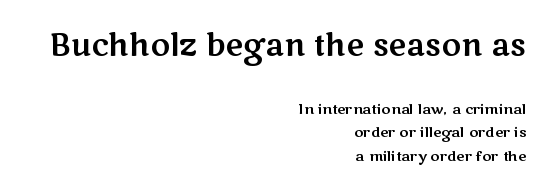
The specimen omits any rule beneath the text block's lines. In CSS terms this would be text-align: right. Do the letters lean? They stand straight. Quick note: interline space is typical.
